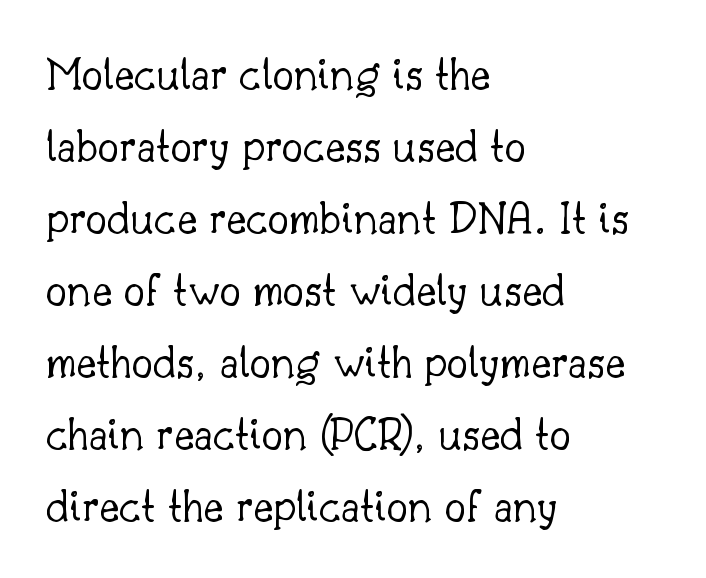
Caption: face not bold, strokes unweighted. The face used here is proportionally spaced, like ordinary book or web type. Notice how the passage keeps a crisp vertical edge on the left only. How are the letters spaced? Ordinarily, with no added tracking.
